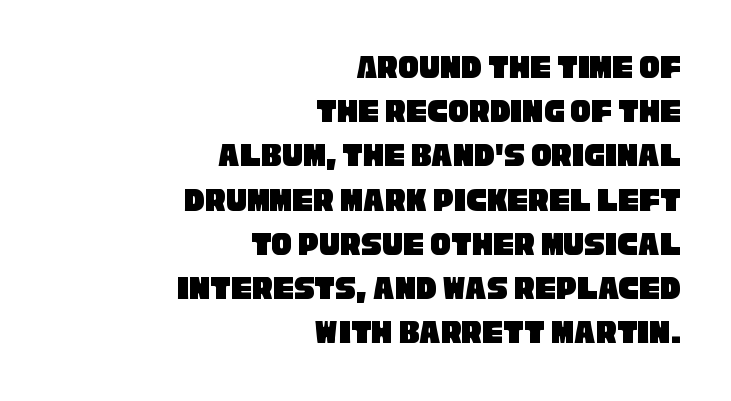
Nobody touched the tracking dial on this one. A student would call this right alignment; a typographer would say flush right, rag left. What's the leading like? Ordinary, nothing unusual. Any mark beneath the type? The region is blank. Does the type have serifs? No, each stem ends abruptly. Do the characters align in a grid? No, the font is proportional.
